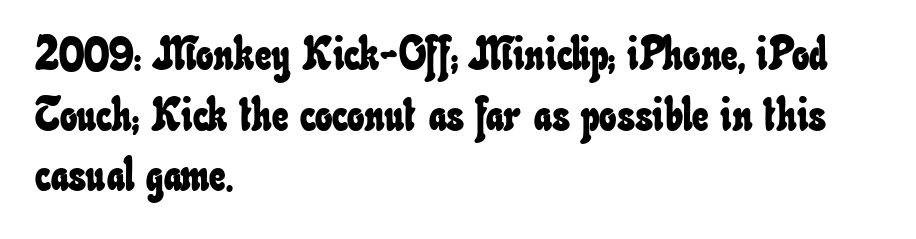
Reading down the column, the eye jumps a familiar distance to each next line. Casual observation: everything's shoved over to the left. This sample has the flowing, uneven cadence of proportional lettering. Check under the words: just untouched page. Characters follow at the spacing the type designer built in.
